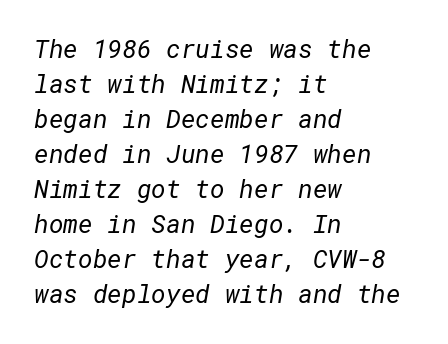
{"bold": "no", "underline": "no", "align": "left", "line_spacing": "normal", "line_spacing_ratio": 1.4, "letter_spacing": "normal", "letter_spacing_em": 0.0, "glyph_px": 25}
